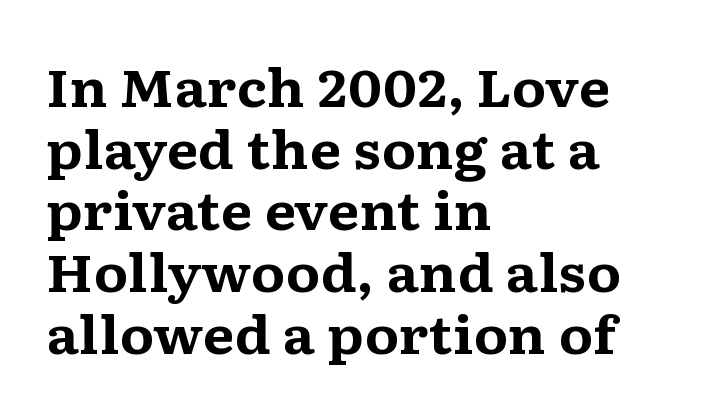
The image shows 51 px bold, wide serif type, upright; set left-aligned, line spacing 1.21x, normal letter spacing, not underlined; medium stroke contrast and a medium x-height.
